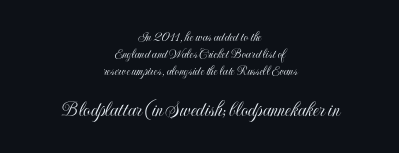
{"underline": "no", "align": "center", "line_spacing_ratio": 1.21, "letter_spacing": "normal", "letter_spacing_em": 0.0, "larger_block": "second", "size_ratio": 1.57, "glyph_px": 22}
